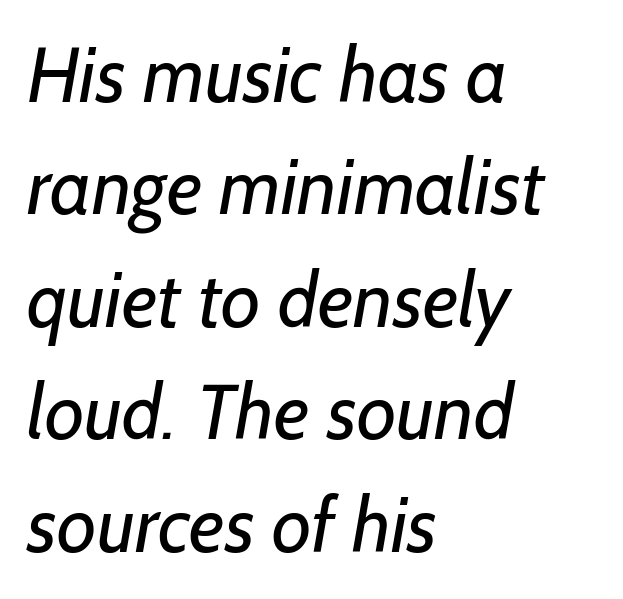
{"serif": "no", "bold": "no", "weight": "regular", "width": "normal", "stroke_contrast": "low", "x_height": "medium", "monospaced": "no", "underline": "no", "align": "left", "line_spacing": "normal", "line_spacing_ratio": 1.46, "letter_spacing": "normal", "letter_spacing_em": 0.0, "glyph_px": 77}
